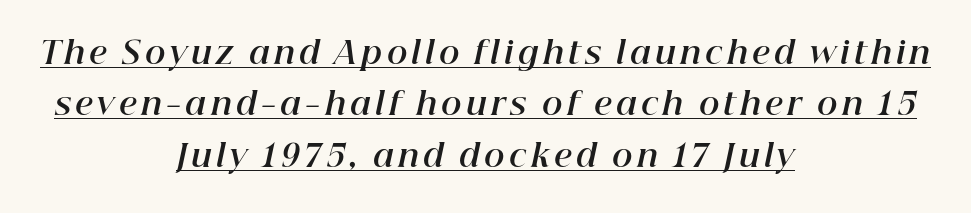
These lines are rendered in a variable-pitch font. Plenty of ink on the page — the face is bold. A typesetter would call this leading conventional body-copy spacing. Which margin do the lines hug? Neither — every line sits in the middle.
